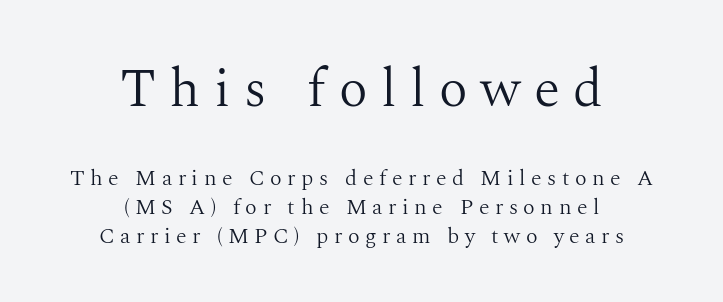
{"serif": "yes", "italic": "no", "bold": "no", "weight": "light", "width": "normal", "stroke_contrast": "medium", "x_height": "medium", "monospaced": "no", "underline": "no", "align": "center", "line_spacing": "normal", "line_spacing_ratio": 1.3, "letter_spacing": "wide", "letter_spacing_em": 0.25, "larger_block": "first", "size_ratio": 2.45, "glyph_px": 54}
